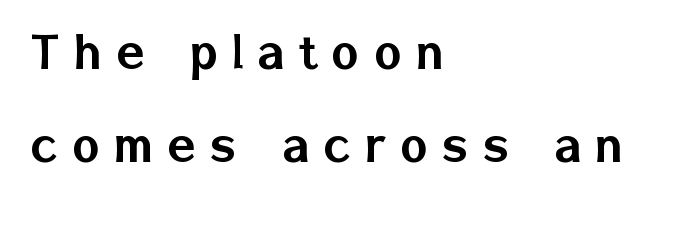
{"serif": "no", "italic": "no", "width": "normal", "stroke_contrast": "low", "x_height": "medium", "monospaced": "no", "underline": "no", "align": "left", "line_spacing": "normal", "line_spacing_ratio": 1.61, "letter_spacing": "wide", "letter_spacing_em": 0.25, "glyph_px": 58}
